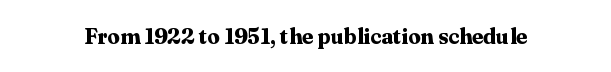
Q: Is the text bold? A: Yes.
Q: Is the text italic (slanted)? A: No, it is upright.
Q: Is the text underlined? A: No.
Q: Is the spacing between letters normal or unusually wide? A: Normal.
